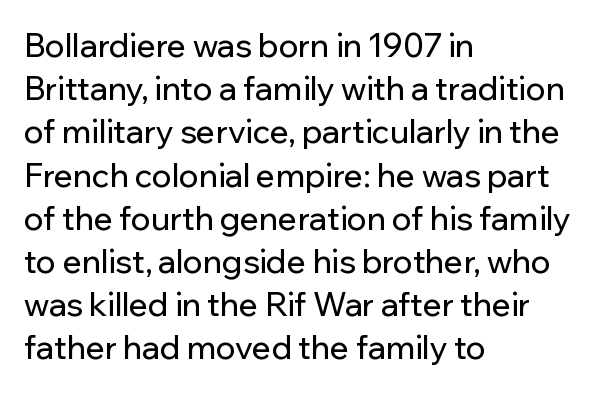
Quick note: underline off. Proportional: the letters do not fall into vertical columns. Leftover space on each line is placed entirely after the last word. These lines are composed in type without serifs.
